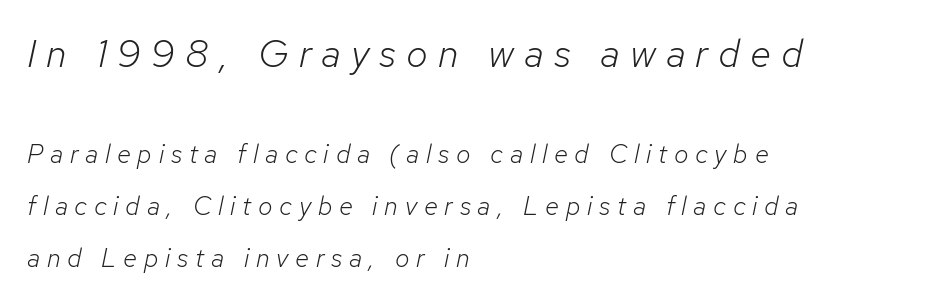
The image shows 39 px light type, italic (leaning right); set left-aligned, loose line spacing (2.0x), unusually wide letter spacing (+0.26 em), not underlined; the first (top) block is 1.5x larger; low stroke contrast and a medium x-height.
